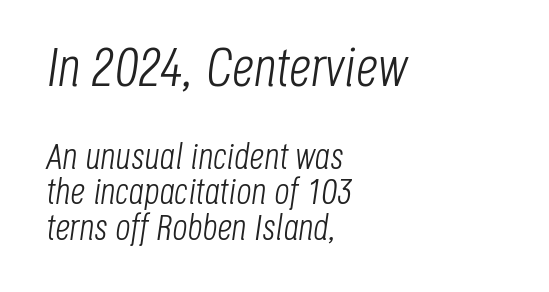
The image shows 55 px light, condensed type, italic (leaning right); set left-aligned, tight line spacing (0.95x), normal letter spacing, not underlined; the first (top) block is 1.49x larger; low stroke contrast and a large x-height.
